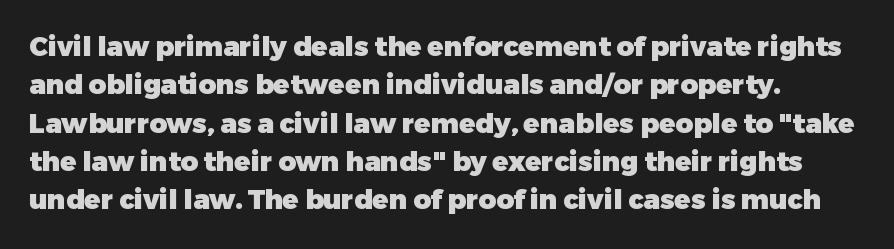
Glyph-to-glyph distance matches everyday printed text. Notice how thick the strokes are: this is what a full bold looks like. A normal amount of white space separates one row of letters from the next. Only glyphs here, with clear space below each row. Vertical strokes here are truly vertical.
